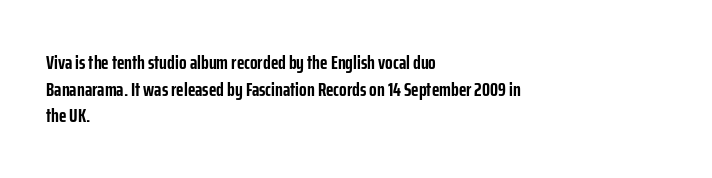
{"italic": "no", "bold": "yes", "underline": "no", "align": "left", "line_spacing": "normal", "line_spacing_ratio": 1.33, "letter_spacing": "normal", "letter_spacing_em": 0.0, "glyph_px": 20}
